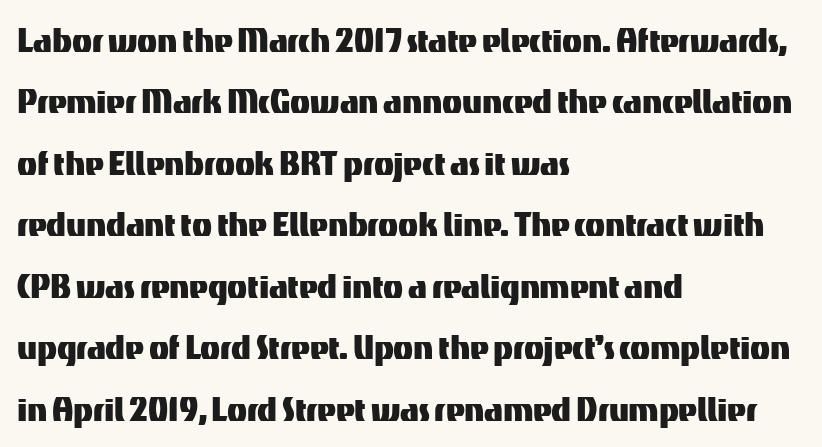
Q: Is the text italic (slanted)? A: No, it is upright.
Q: Is the typeface a serif or a sans-serif typeface? A: Sans-serif.
Q: Is the text underlined? A: No.
Q: How is the paragraph aligned? A: Left-aligned.
Q: Is the spacing between letters normal or unusually wide? A: Normal.
Q: Is the spacing between lines tight, normal or loose? A: Normal.
Q: Width (condensed, normal, or wide)? A: Normal.
Q: Stroke contrast? A: Medium.
Q: x-height? A: Medium.
Q: Monospaced? A: No.
